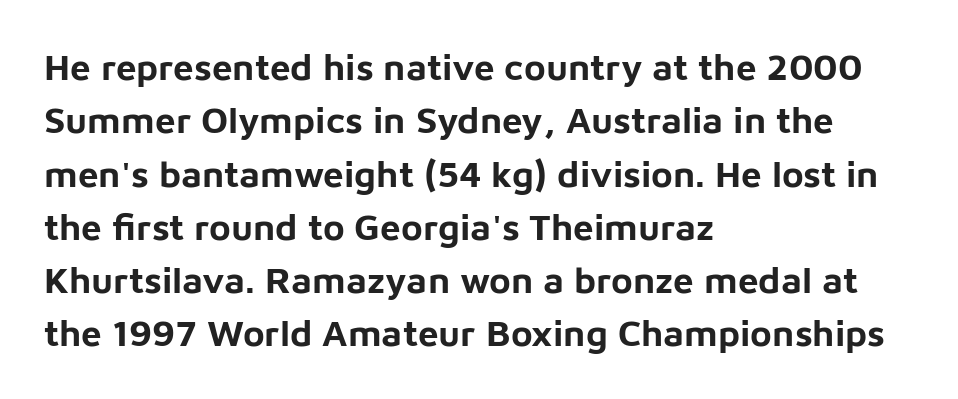
{"serif": "no", "italic": "no", "bold": "yes", "weight": "bold", "width": "normal", "stroke_contrast": "low", "x_height": "medium", "monospaced": "no", "underline": "no", "align": "left", "line_spacing": "normal", "line_spacing_ratio": 1.44, "letter_spacing": "normal", "letter_spacing_em": 0.0, "glyph_px": 37}
